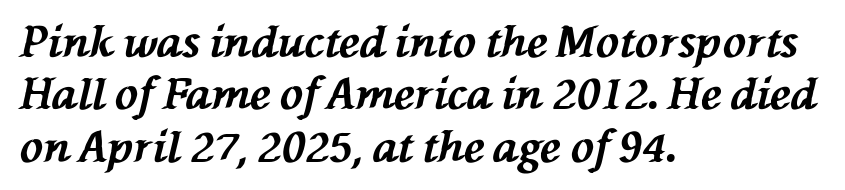
The image shows 43 px bold type, italic (leaning left); set left-aligned, line spacing 1.22x, normal letter spacing, not underlined; medium stroke contrast and a medium x-height.
